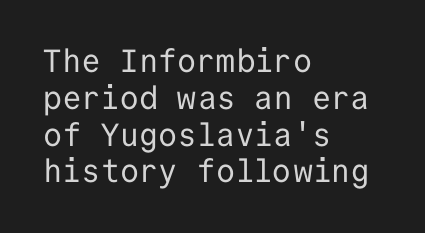
Q: Is the text bold? A: No.
Q: Is the text italic (slanted)? A: No, it is upright.
Q: Is the typeface a serif or a sans-serif typeface? A: Sans-serif.
Q: Is the text underlined? A: No.
Q: How is the paragraph aligned? A: Left-aligned.
Q: Is the spacing between letters normal or unusually wide? A: Normal.
Q: Is the spacing between lines tight, normal or loose? A: Tight.
Q: Width (condensed, normal, or wide)? A: Normal.
Q: Stroke contrast? A: Low.
Q: x-height? A: Medium.
Q: Monospaced? A: Yes.
